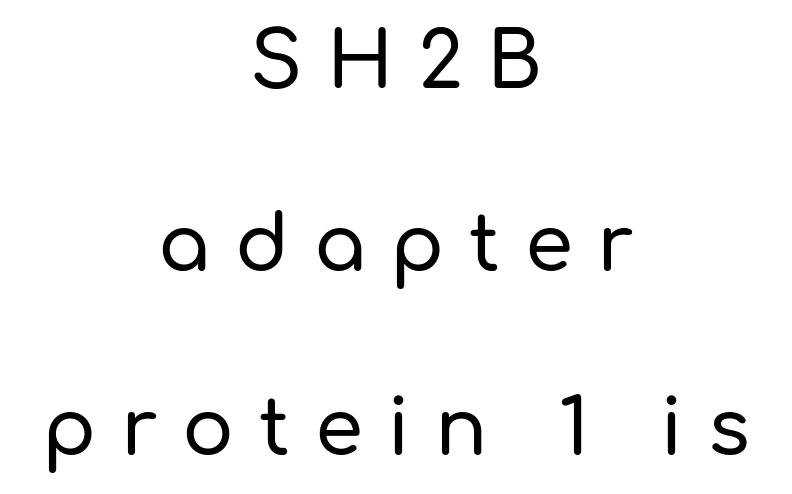
The image shows 77 px sans-serif type, upright; set centered, loose line spacing (2.38x), unusually wide letter spacing (+0.32 em), not underlined; low stroke contrast and a medium x-height.
